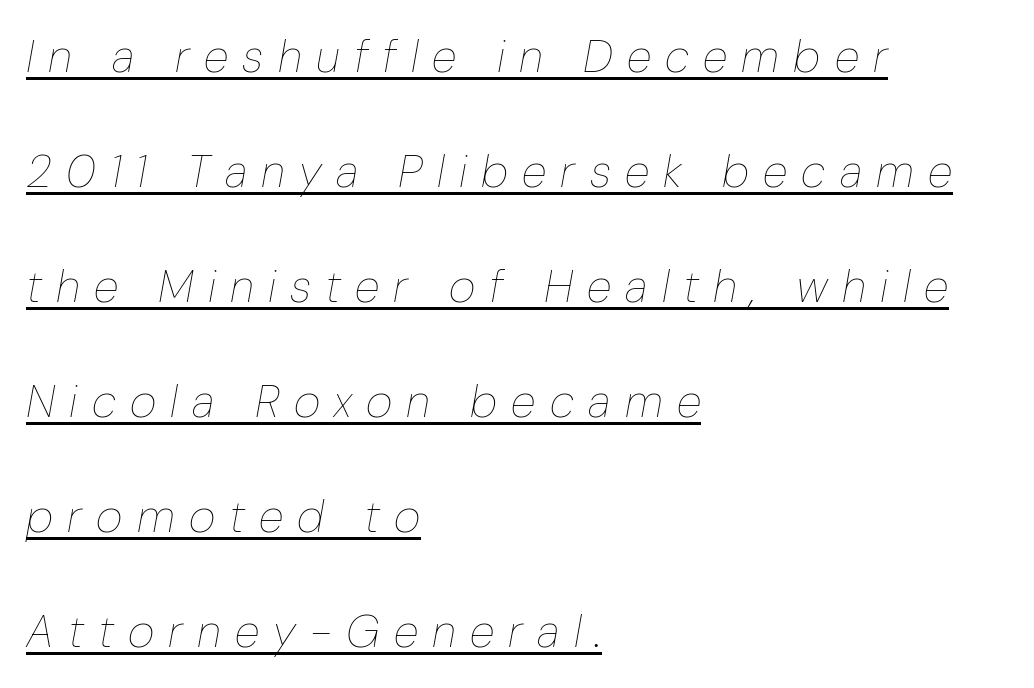
{"italic": "yes", "lean": "right", "slant_degrees": 10, "bold": "no", "weight": "thin", "width": "condensed", "stroke_contrast": "low", "x_height": "medium", "monospaced": "no", "underline": "yes", "align": "left", "line_spacing": "loose", "line_spacing_ratio": 2.5, "letter_spacing": "wide", "letter_spacing_em": 0.31, "glyph_px": 46}
